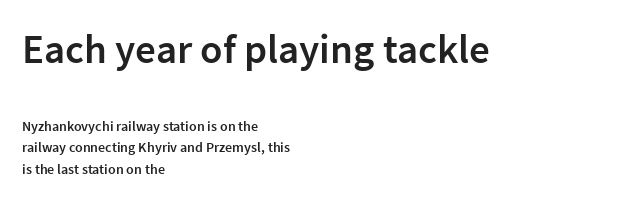
The image shows 41 px semibold sans-serif type, upright; set left-aligned, normal line spacing (1.52x), normal letter spacing, not underlined; the first (top) block is 2.93x larger; low stroke contrast and a medium x-height.
